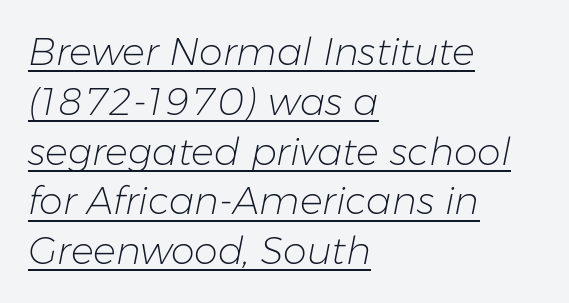
The image shows 38 px light type, italic (leaning right); set left-aligned, normal line spacing (1.31x), normal letter spacing, underlined; low stroke contrast and a medium x-height.
